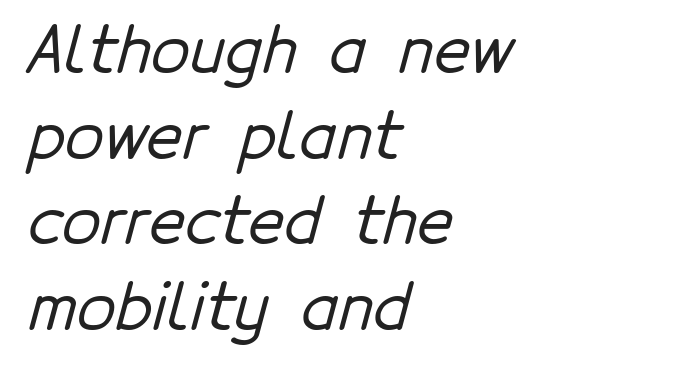
The block of text has a typical density, with ordinary space between rows. The setting favours the left margin, as ordinary paragraphs usually do. Character widths vary here, with narrow letters taking less room than wide ones. Observe the absence of serifs on each vertical stroke in this sample. The passage shown is not underscored anywhere.
